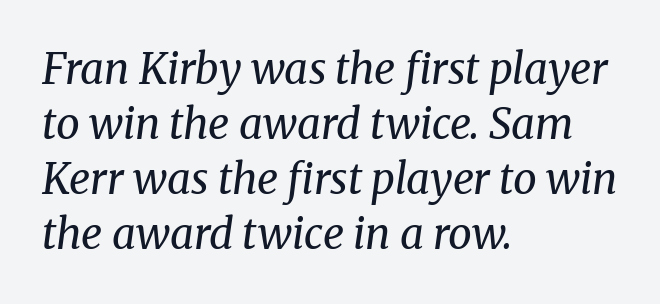
{"serif": "yes", "italic": "yes", "lean": "right", "slant_degrees": 8, "bold": "no", "weight": "regular", "width": "normal", "stroke_contrast": "medium", "x_height": "medium", "monospaced": "no", "underline": "no", "align": "left", "line_spacing": "normal", "line_spacing_ratio": 1.31, "letter_spacing": "normal", "letter_spacing_em": 0.0, "glyph_px": 42}
